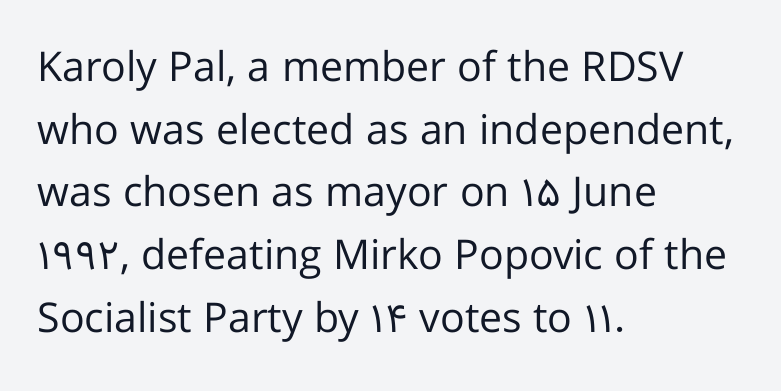
{"serif": "no", "italic": "no", "bold": "no", "weight": "regular", "width": "normal", "stroke_contrast": "low", "x_height": "medium", "monospaced": "no", "underline": "no", "align": "left", "line_spacing": "normal", "line_spacing_ratio": 1.53, "letter_spacing": "normal", "letter_spacing_em": 0.0, "glyph_px": 41}
